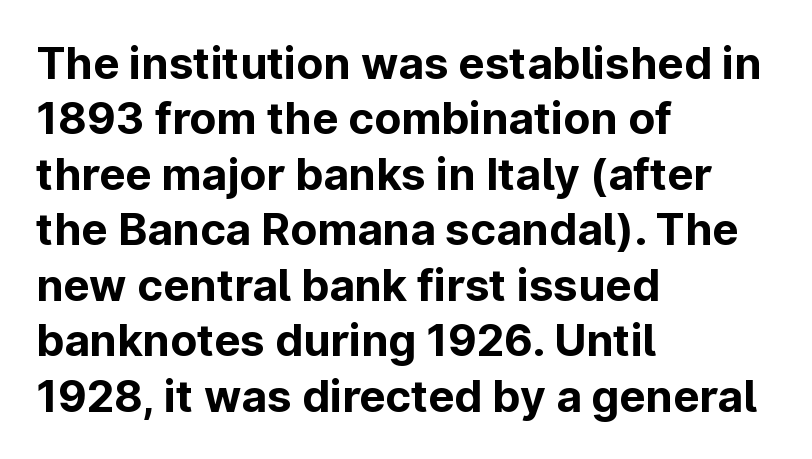
The image shows 44 px bold sans-serif type, upright; set left-aligned, normal line spacing (1.26x), normal letter spacing, not underlined; low stroke contrast and a medium x-height.
